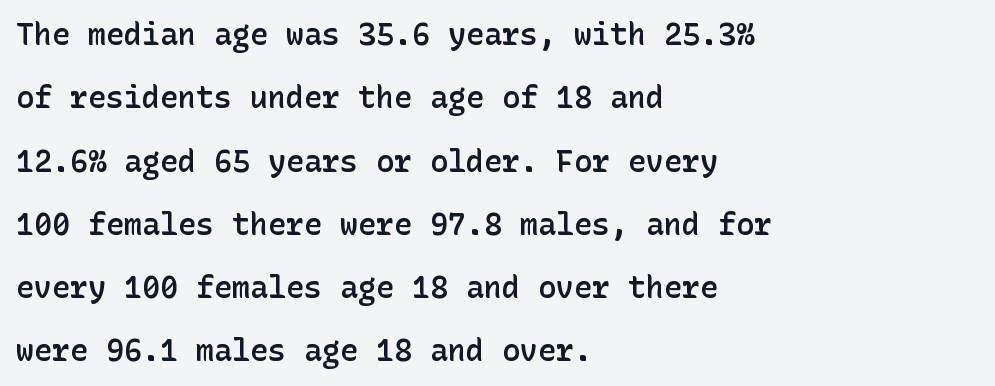
Does the weight exceed regular? Yes, but only to semibold. The lines in this sample share a left origin and differ only in where they stop. Baseline-to-baseline distance is far greater than the letter height. Only glyphs here, with clear space below each row. How are the letters spaced? Ordinarily, with no added tracking.
